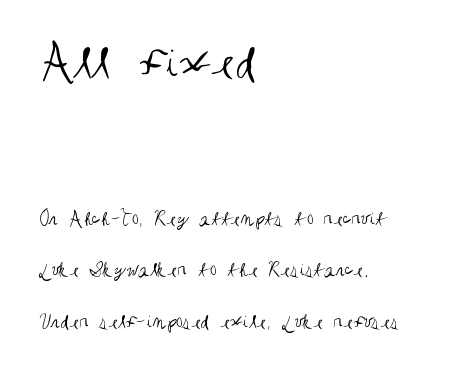
{"serif": "no", "bold": "no", "weight": "regular", "width": "condensed", "stroke_contrast": "medium", "x_height": "large", "monospaced": "no", "underline": "no", "align": "left", "line_spacing": "loose", "line_spacing_ratio": 2.46, "letter_spacing": "normal", "letter_spacing_em": 0.0, "larger_block": "first", "size_ratio": 2.48, "glyph_px": 52}
